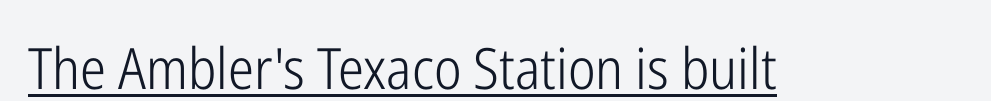
The image shows 57 px light, condensed sans-serif type, upright; set normal letter spacing, underlined; low stroke contrast and a medium x-height.
